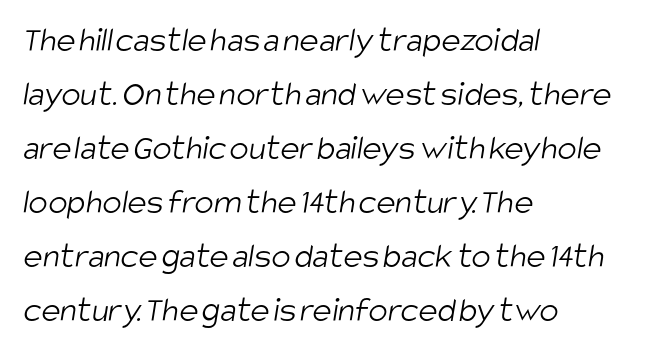
The image shows 36 px light, condensed sans-serif type; set left-aligned, normal line spacing (1.5x), normal letter spacing, not underlined; low stroke contrast and a large x-height.
